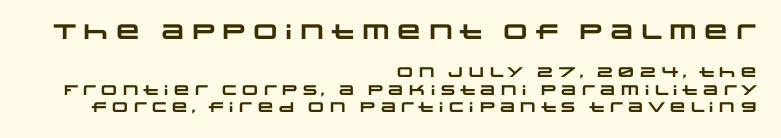
{"bold": "yes", "underline": "no", "align": "right", "line_spacing": "normal", "line_spacing_ratio": 1.25, "letter_spacing": "normal", "letter_spacing_em": 0.0, "larger_block": "first", "size_ratio": 1.5, "glyph_px": 21}
